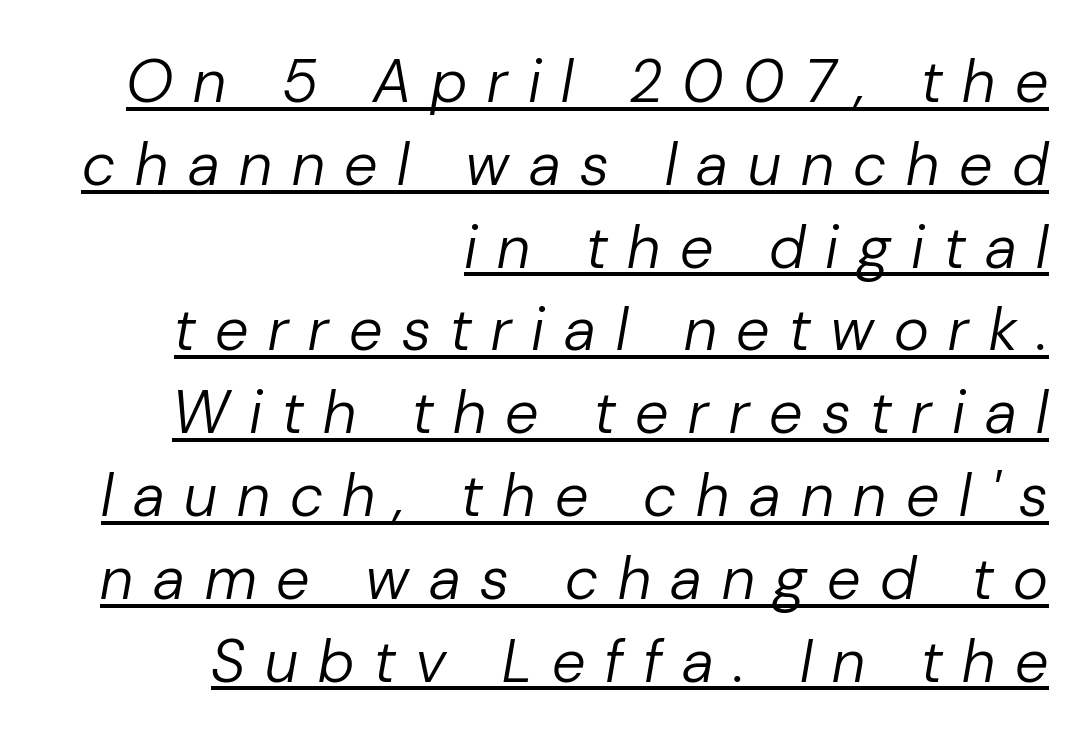
{"italic": "yes", "lean": "right", "slant_degrees": 10, "bold": "no", "weight": "regular", "width": "normal", "stroke_contrast": "low", "x_height": "medium", "monospaced": "no", "underline": "yes", "align": "right", "line_spacing": "normal", "line_spacing_ratio": 1.38, "letter_spacing": "wide", "letter_spacing_em": 0.33, "glyph_px": 60}
